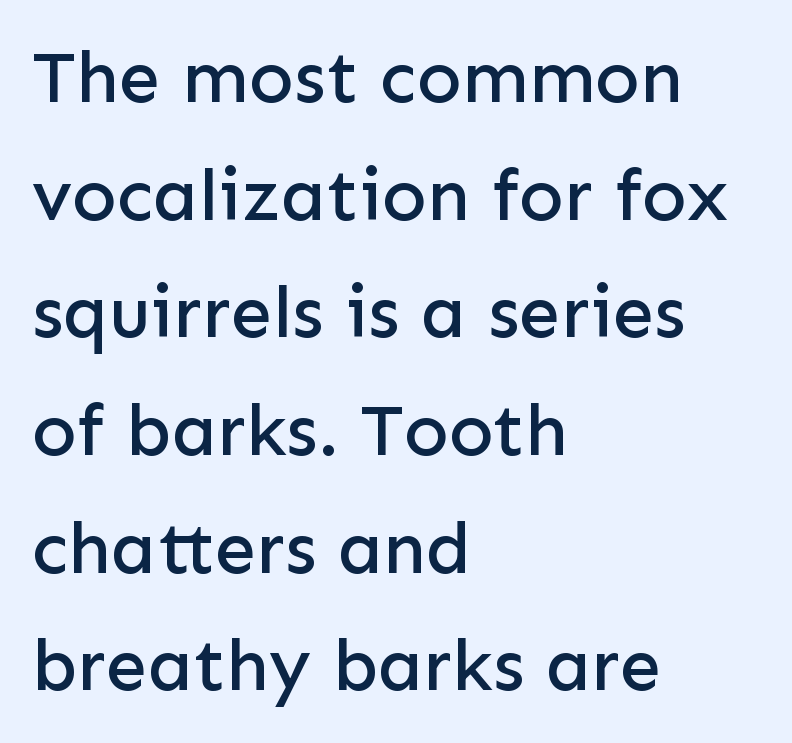
This sample uses plain, unmodified letter spacing. Teacher's note: observe the even left margin — that is flush-left alignment. Proportional: the letters do not fall into vertical columns. Is this a sans? Yes — the strokes have no serifs. The vertical gap from one line to the next is medium.
